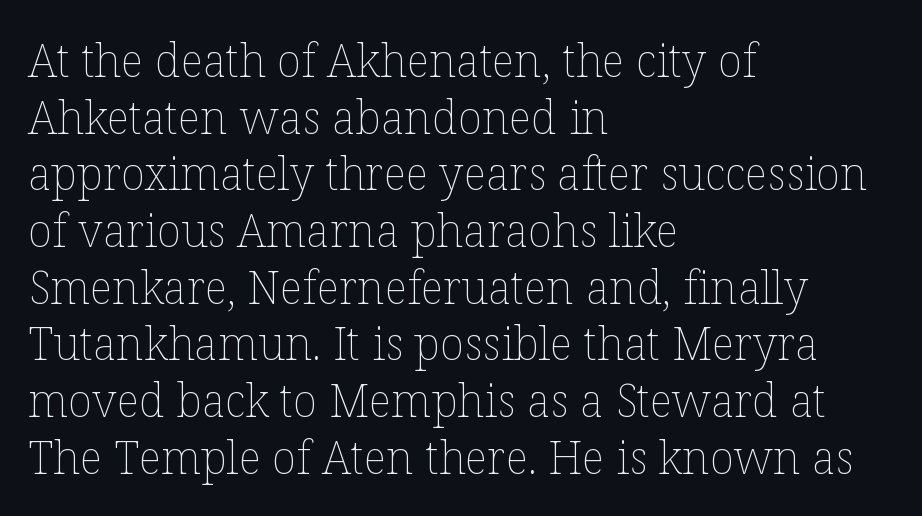
{"italic": "no", "bold": "no", "weight": "thin", "width": "normal", "stroke_contrast": "low", "x_height": "medium", "monospaced": "no", "underline": "no", "align": "left", "line_spacing": "normal", "line_spacing_ratio": 1.26, "letter_spacing": "normal", "letter_spacing_em": 0.0, "glyph_px": 45}
